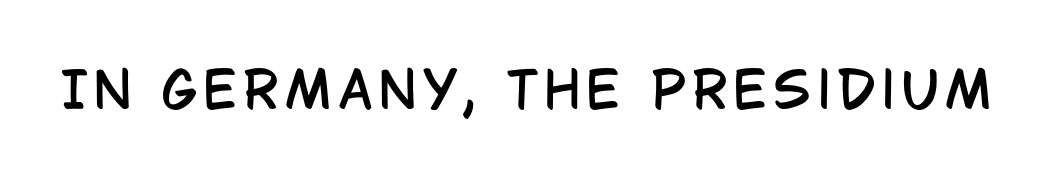
The image shows 50 px condensed sans-serif type, upright; set not underlined; low stroke contrast and a large x-height.
